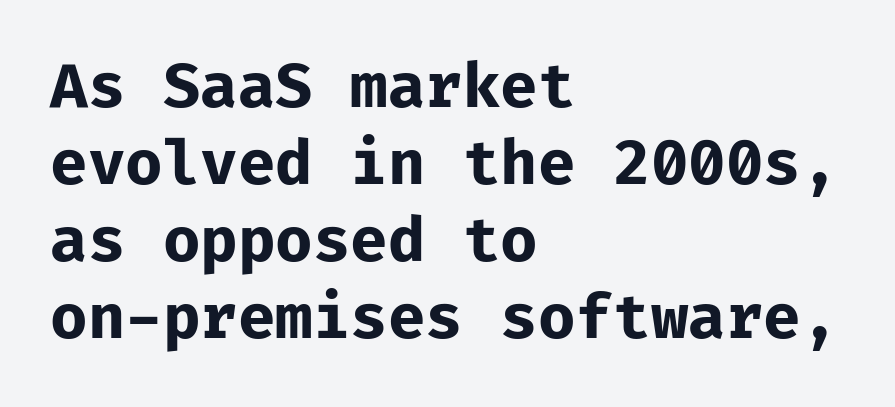
Every character here occupies the same horizontal width, giving the sample a typewriter-like rhythm. Horizontal bands of white between lines are of average thickness. Ascenders rise straight up at ninety degrees. Nobody drew a line under any word here. Compared with a centered layout, this one pins lines to the left instead.
